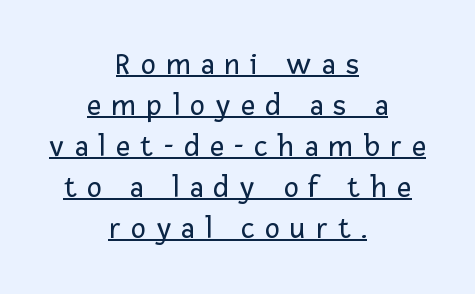
Q: Is the text bold? A: No.
Q: Is the text italic (slanted)? A: No, it is upright.
Q: Is the typeface a serif or a sans-serif typeface? A: Sans-serif.
Q: Is the text underlined? A: Yes.
Q: How is the paragraph aligned? A: Centered.
Q: Is the spacing between letters normal or unusually wide? A: Unusually wide.
Q: Is the spacing between lines tight, normal or loose? A: Normal.
Q: Width (condensed, normal, or wide)? A: Normal.
Q: Stroke contrast? A: Low.
Q: x-height? A: Medium.
Q: Monospaced? A: No.
